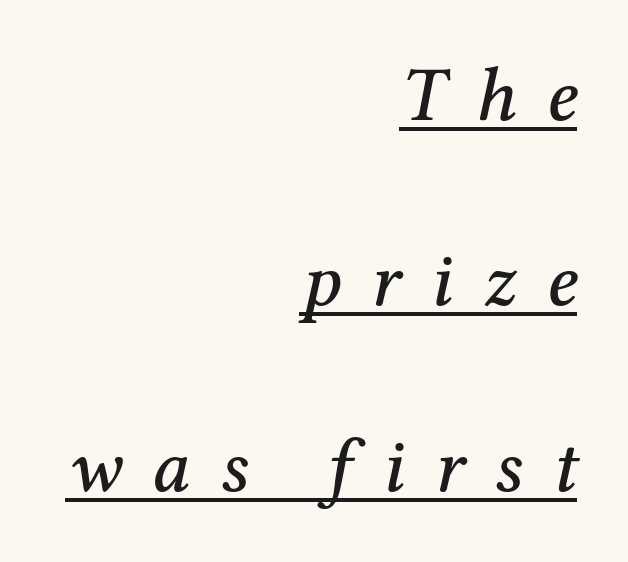
Q: Is the text italic (slanted)? A: Yes, it leans right by about 12 degrees.
Q: Is the typeface a serif or a sans-serif typeface? A: Serif.
Q: Is the text underlined? A: Yes.
Q: How is the paragraph aligned? A: Right-aligned.
Q: Is the spacing between letters normal or unusually wide? A: Unusually wide.
Q: Is the spacing between lines tight, normal or loose? A: Loose.
Q: Width (condensed, normal, or wide)? A: Normal.
Q: Stroke contrast? A: Medium.
Q: x-height? A: Medium.
Q: Monospaced? A: No.
